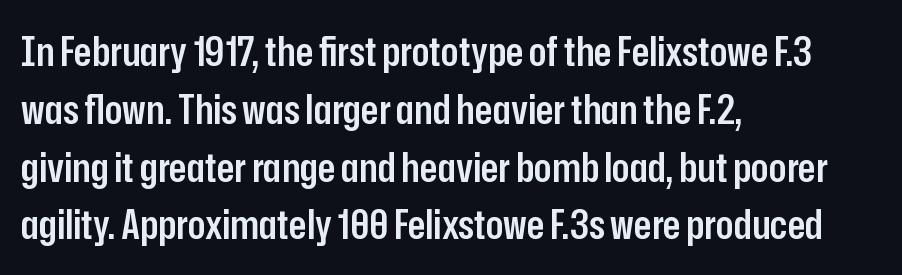
{"serif": "no", "italic": "no", "bold": "semi", "weight": "semibold", "width": "condensed", "stroke_contrast": "low", "x_height": "medium", "monospaced": "no", "underline": "no", "align": "left", "line_spacing": "normal", "line_spacing_ratio": 1.41, "letter_spacing": "normal", "letter_spacing_em": 0.0, "glyph_px": 41}
